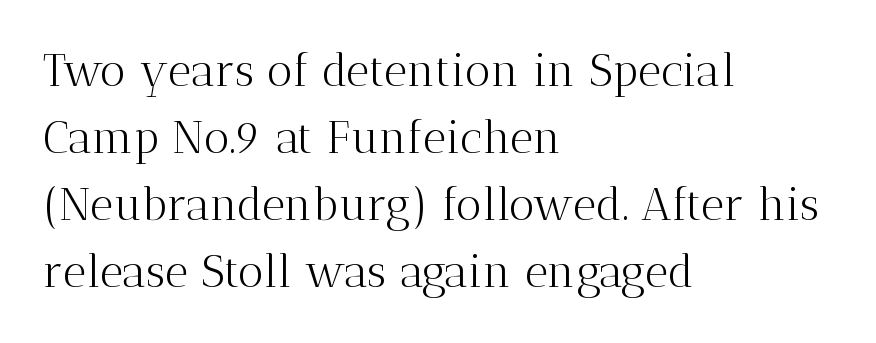
The image shows 45 px light serif type, upright; set left-aligned, normal line spacing (1.49x), normal letter spacing, not underlined; medium stroke contrast and a medium x-height.
